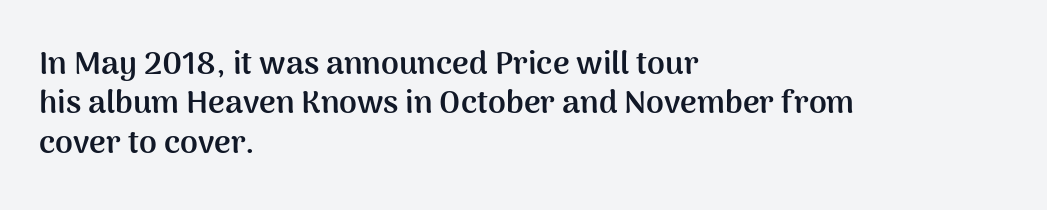
The image shows 32 px semibold sans-serif type, upright; set left-aligned, line spacing 1.23x, normal letter spacing, not underlined; medium stroke contrast and a medium x-height.
